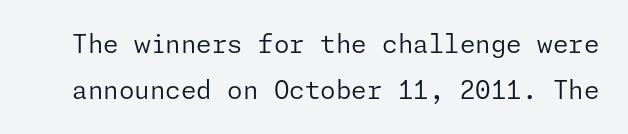
The image shows 25 px text type, upright; set line spacing 1.85x, normal letter spacing, not underlined.
